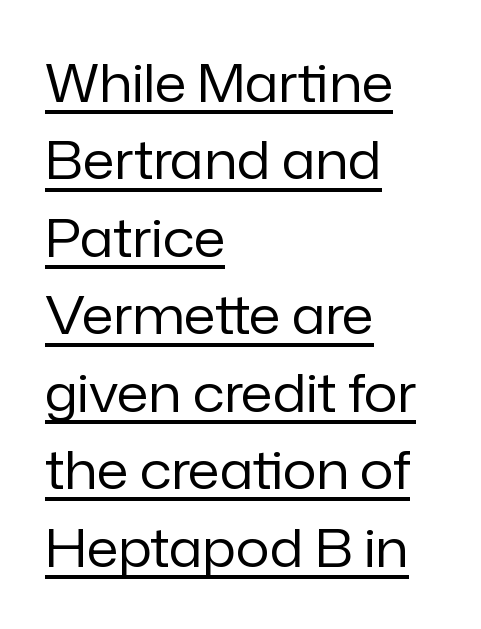
The image shows 52 px regular-weight sans-serif type, upright; set left-aligned, normal line spacing (1.49x), normal letter spacing, underlined; low stroke contrast and a medium x-height.
